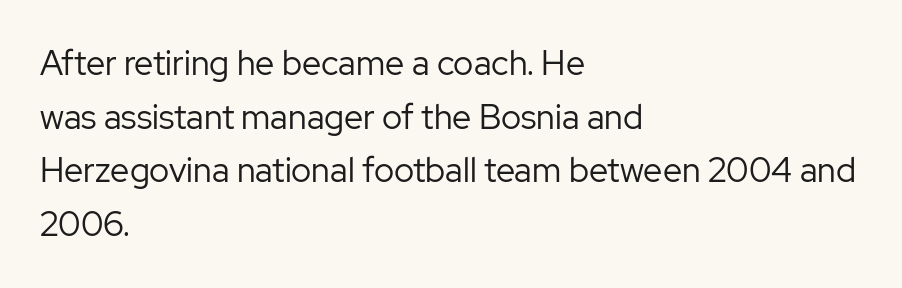
Evenly set lines give the paragraph a standard silhouette. Students, note that the glyphs here touch the page at normal intervals. Type without underlining. The strokes are not fattened; the text isn't bold. Proportional: the letters do not fall into vertical columns. This is roman type, the default non-slanted kind.
